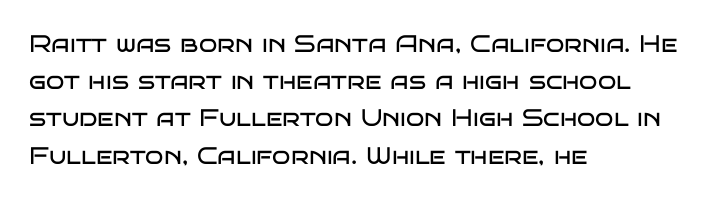
Q: Is the text bold? A: No.
Q: Is the text italic (slanted)? A: No, it is upright.
Q: Is the text underlined? A: No.
Q: How is the paragraph aligned? A: Left-aligned.
Q: Is the spacing between letters normal or unusually wide? A: Normal.
Q: Is the spacing between lines tight, normal or loose? A: Normal.
